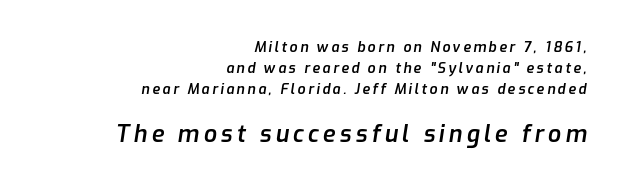
The image shows 23 px text type, italic (leaning right); set right-aligned, normal line spacing (1.49x), not underlined; the second (bottom) block is 1.64x larger.
